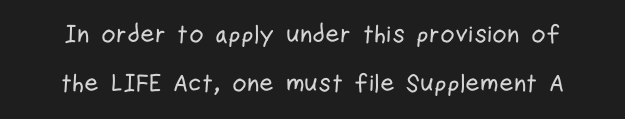
Here the glyphs are tracked normally, forming tight word shapes. Descenders hang freely into open space. Rows of type keep a wide berth in the vertical direction. The lettering holds an erect, upright posture throughout.
